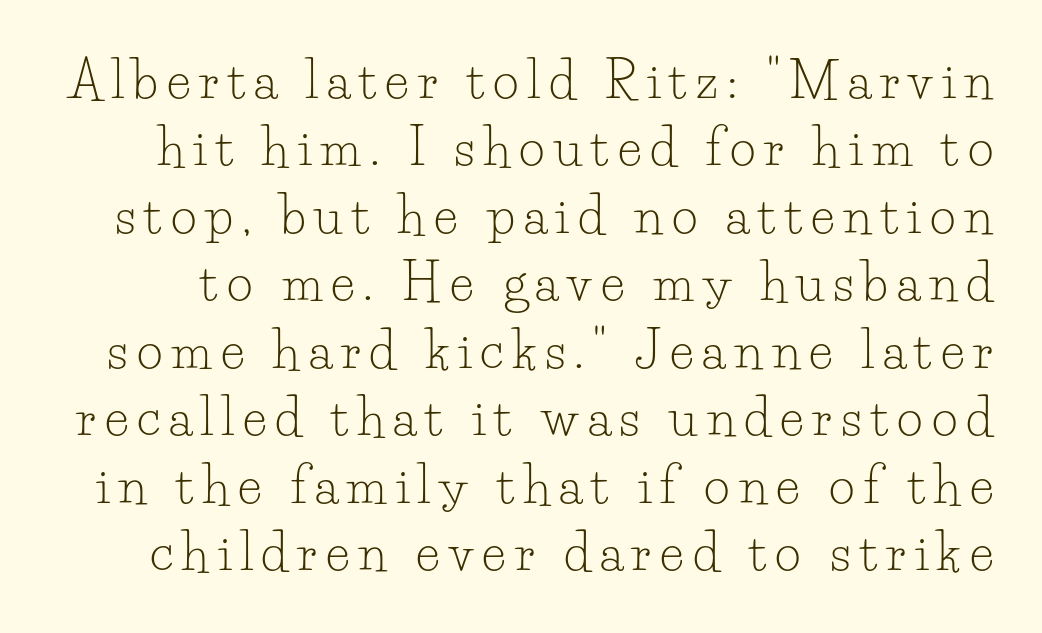
Stems here are at most as thick as an everyday book face. Does the leading feel generous? No, just average. Observe the serifs anchoring each vertical stroke in this sample. This is the regular roman posture of the typeface. Descender tails drop into unmarked territory. Note the varied advance widths — an 'i' is clearly narrower than an 'm'.
